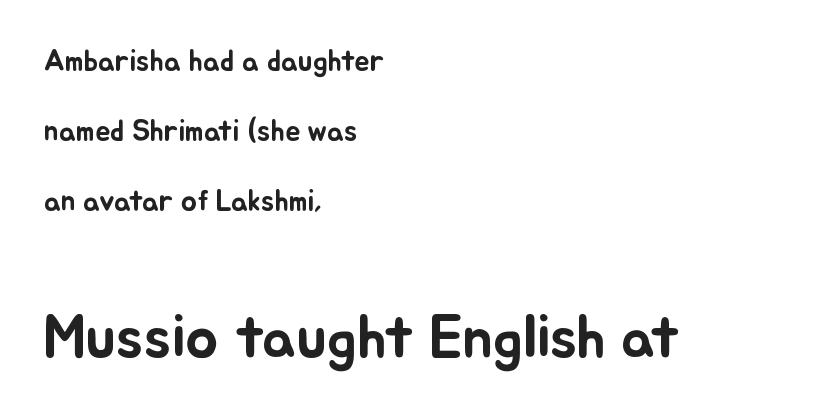
Q: Is the text italic (slanted)? A: No, it is upright.
Q: Is the text underlined? A: No.
Q: How is the paragraph aligned? A: Left-aligned.
Q: Is the spacing between letters normal or unusually wide? A: Normal.
Q: Is the spacing between lines tight, normal or loose? A: Loose.
Q: Which block of text is set in a larger size, the first (top) or the second (bottom)? A: The second (bottom) one.
Q: Width (condensed, normal, or wide)? A: Normal.
Q: Stroke contrast? A: Low.
Q: x-height? A: Small.
Q: Monospaced? A: No.
